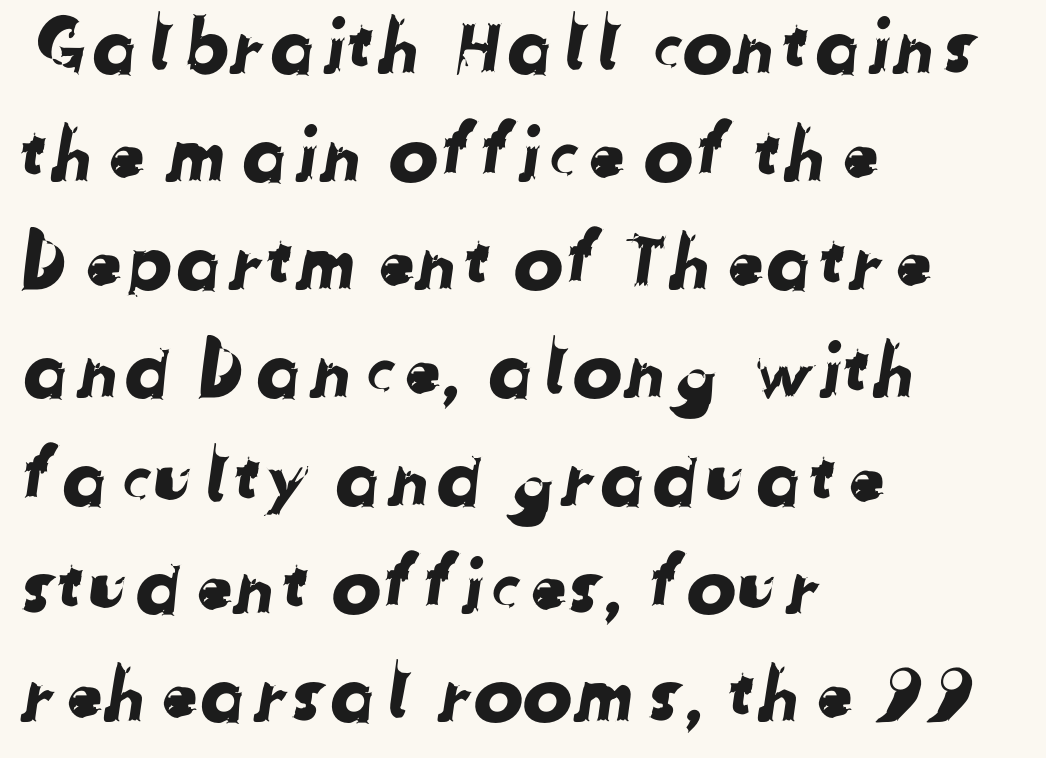
The image shows 75 px sans-serif type; set left-aligned, normal line spacing (1.44x), normal letter spacing, not underlined; low stroke contrast and a medium x-height.
